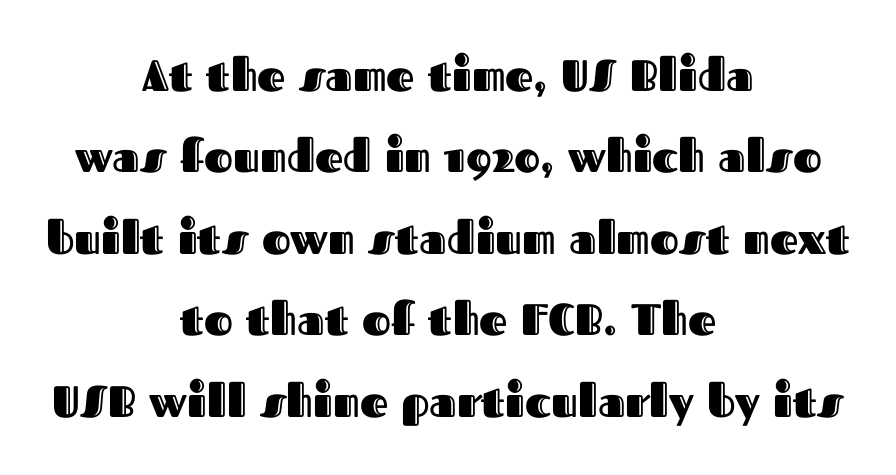
{"italic": "no", "width": "normal", "x_height": "medium", "monospaced": "no", "underline": "no", "align": "center", "line_spacing_ratio": 1.85, "letter_spacing": "normal", "letter_spacing_em": 0.0, "glyph_px": 44}
